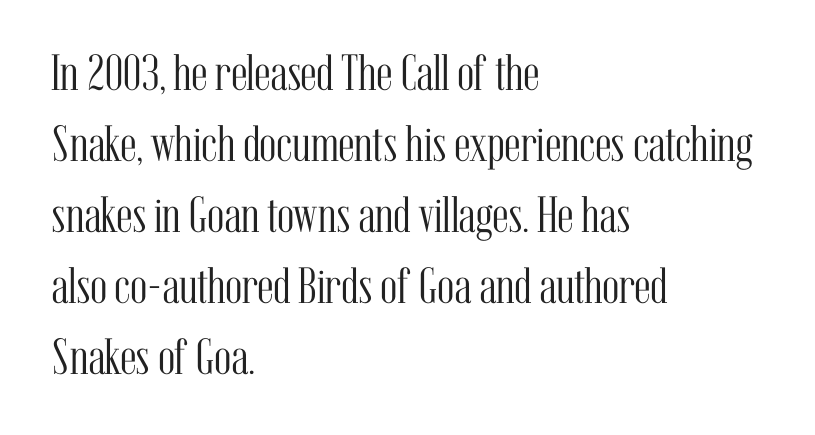
The image shows 51 px light, condensed serif type, upright; set left-aligned, normal line spacing (1.39x), normal letter spacing, not underlined; medium stroke contrast and a medium x-height.
